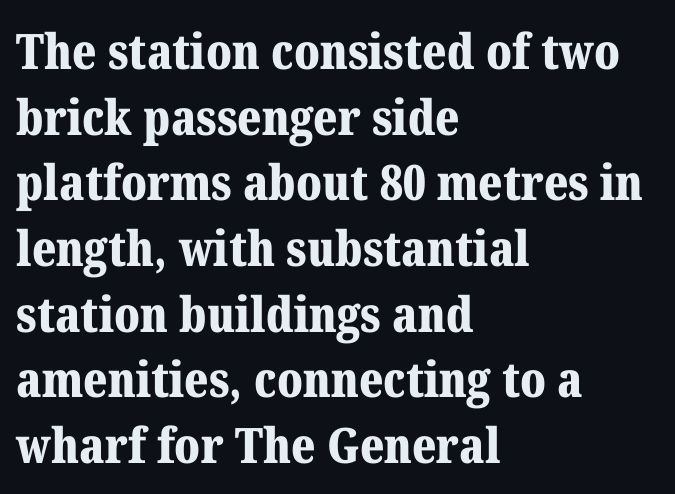
The image shows 49 px bold serif type, upright; set left-aligned, normal line spacing (1.34x), normal letter spacing, not underlined; medium stroke contrast and a medium x-height.
